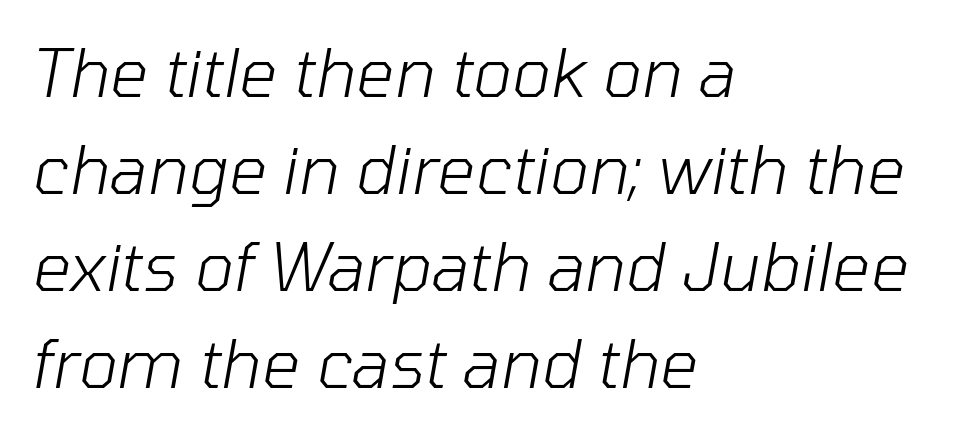
Q: Is the text bold? A: No.
Q: Is the text italic (slanted)? A: Yes, it leans right by about 10 degrees.
Q: Is the text underlined? A: No.
Q: How is the paragraph aligned? A: Left-aligned.
Q: Is the spacing between letters normal or unusually wide? A: Normal.
Q: Is the spacing between lines tight, normal or loose? A: Normal.
Q: Width (condensed, normal, or wide)? A: Normal.
Q: Stroke contrast? A: Low.
Q: x-height? A: Medium.
Q: Monospaced? A: No.
